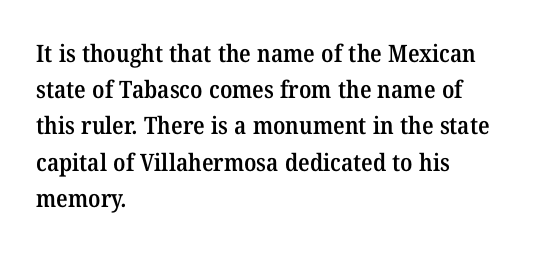
{"bold": "semi", "underline": "no", "align": "left", "line_spacing": "normal", "line_spacing_ratio": 1.51, "letter_spacing": "normal", "letter_spacing_em": 0.0, "glyph_px": 24}
